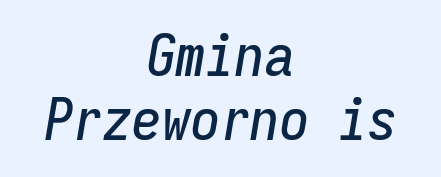
The image shows 59 px condensed type, italic (leaning right), monospaced; set centered, tight line spacing (1.09x), normal letter spacing, not underlined; low stroke contrast and a medium x-height.
